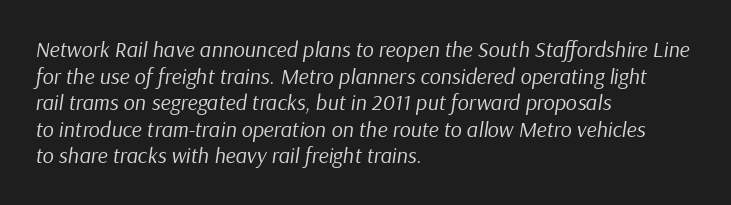
Q: Is the text bold? A: No.
Q: Is the text italic (slanted)? A: Yes, it leans right by about 9 degrees.
Q: Is the text underlined? A: No.
Q: How is the paragraph aligned? A: Left-aligned.
Q: Is the spacing between letters normal or unusually wide? A: Normal.
